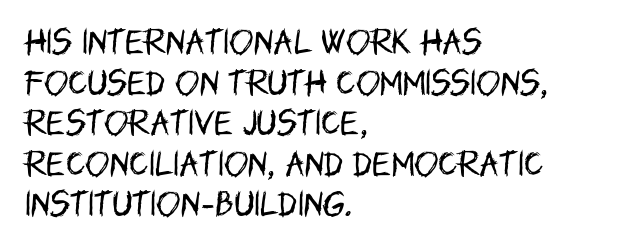
{"serif": "no", "italic": "no", "bold": "no", "weight": "regular", "width": "condensed", "stroke_contrast": "low", "x_height": "large", "monospaced": "no", "underline": "no", "align": "left", "line_spacing": "normal", "line_spacing_ratio": 1.4, "letter_spacing": "normal", "letter_spacing_em": 0.0, "glyph_px": 29}
